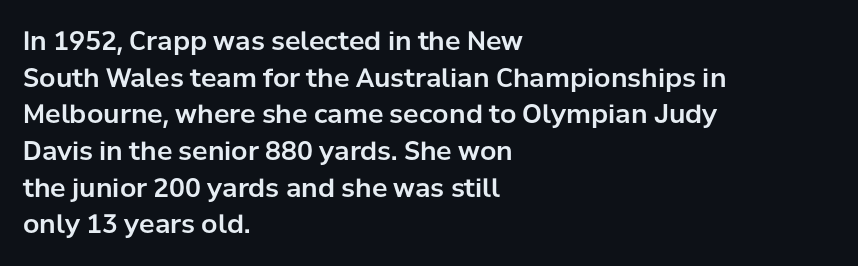
The image shows 26 px text type, upright; set left-aligned, normal line spacing (1.41x), normal letter spacing, not underlined.
